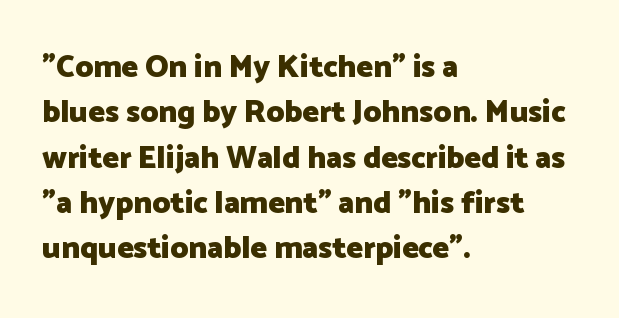
A typesetter would call this proportional, since set widths differ per character. Unlike a traditional serif, this face leaves its strokes unadorned. Look at the tracking — it's just the regular setting, nothing added. Underlining? Definitely not there.
